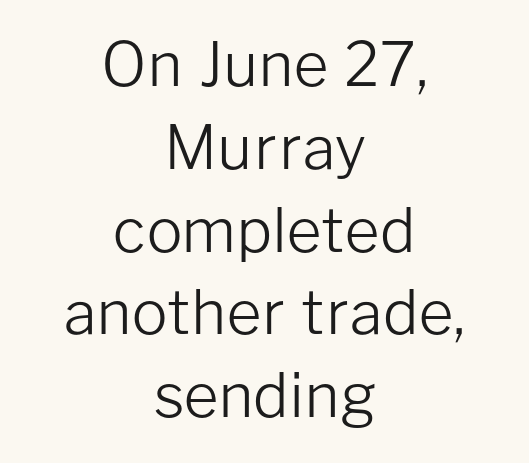
These lines are composed in type without serifs. Notice how descenders clear the ascenders below comfortably — that's standard leading. The strip under each line holds only bare page. The passage shown is typed in a proportional face where columns would drift. Bold? No — there's no thickening of the strokes. Is the block centered? Yes — each line is placed symmetrically about the middle.
